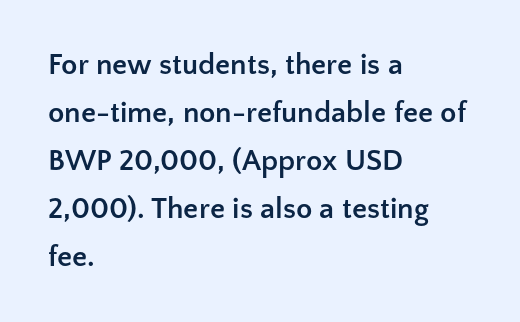
Posture: straight, roman, zero tilt. Character widths vary here, with narrow letters taking less room than wide ones. Standard letterfit; no display-style spreading of the glyphs. In terms of leading, this rendering sits right in the middle.
